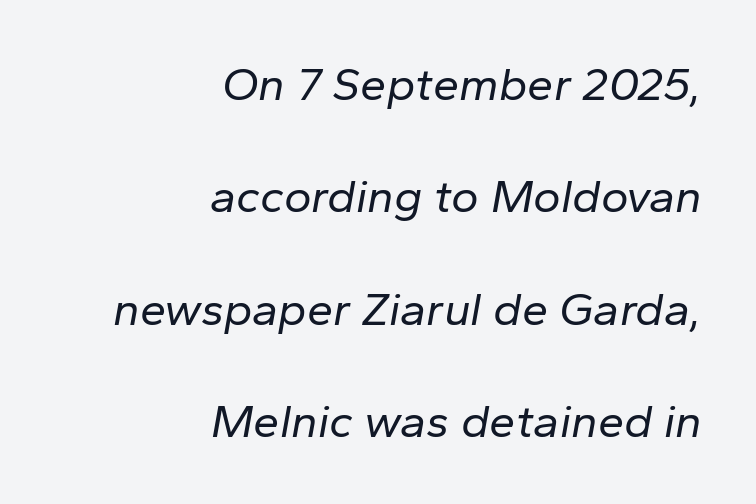
Q: Is the text bold? A: No.
Q: Is the text italic (slanted)? A: Yes, it leans right by about 10 degrees.
Q: Is the text underlined? A: No.
Q: How is the paragraph aligned? A: Right-aligned.
Q: Is the spacing between letters normal or unusually wide? A: Normal.
Q: Is the spacing between lines tight, normal or loose? A: Loose.
Q: Width (condensed, normal, or wide)? A: Normal.
Q: Stroke contrast? A: Low.
Q: x-height? A: Medium.
Q: Monospaced? A: No.
